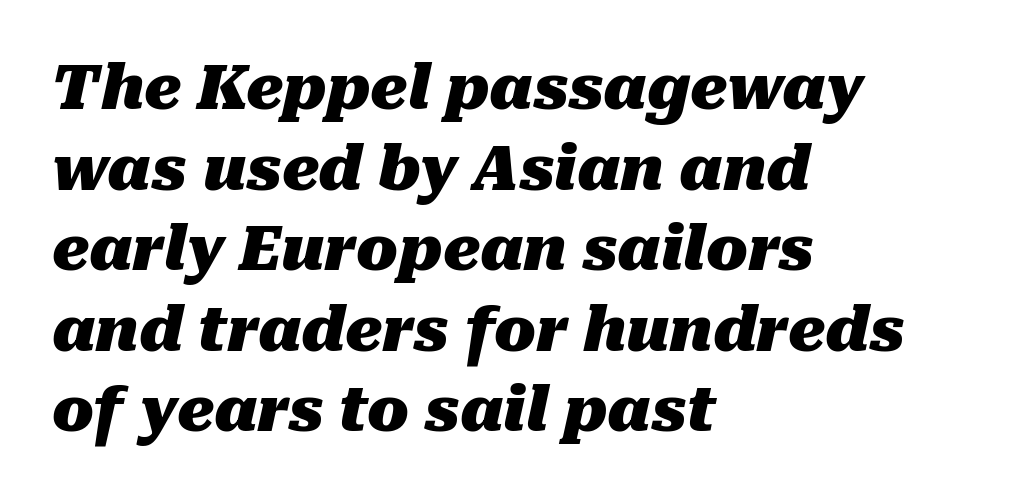
Successive baselines arrive at the customary interval. The passage shown is typed in a proportional face where columns would drift. The gap between lines stays unmarked. Caption: multi-line text, flush left, ragged right.
